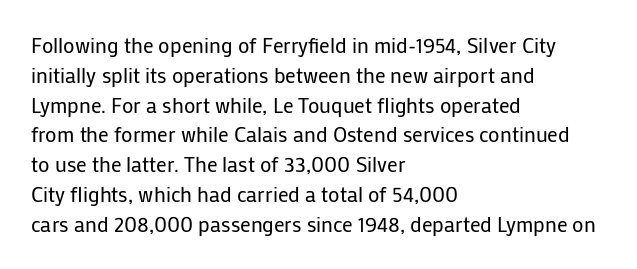
The image shows 21 px text type, upright; set left-aligned, normal line spacing (1.42x), normal letter spacing, not underlined.
